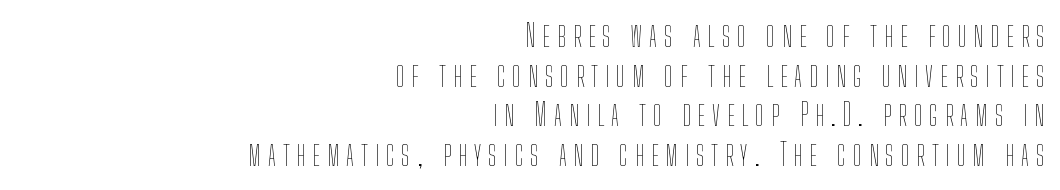
The image shows 31 px thin, condensed type, upright; set right-aligned, normal line spacing (1.28x), unusually wide letter spacing (+0.23 em), not underlined; low stroke contrast and a medium x-height.
